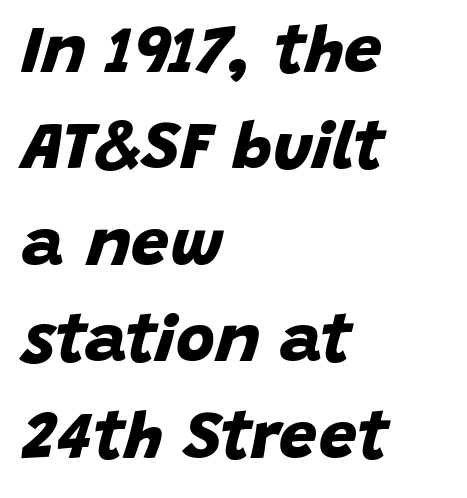
Q: Is the text bold? A: Yes.
Q: Is the typeface a serif or a sans-serif typeface? A: Sans-serif.
Q: Is the text underlined? A: No.
Q: How is the paragraph aligned? A: Left-aligned.
Q: Is the spacing between letters normal or unusually wide? A: Normal.
Q: Is the spacing between lines tight, normal or loose? A: Normal.
Q: Width (condensed, normal, or wide)? A: Normal.
Q: Stroke contrast? A: Low.
Q: x-height? A: Large.
Q: Monospaced? A: No.
